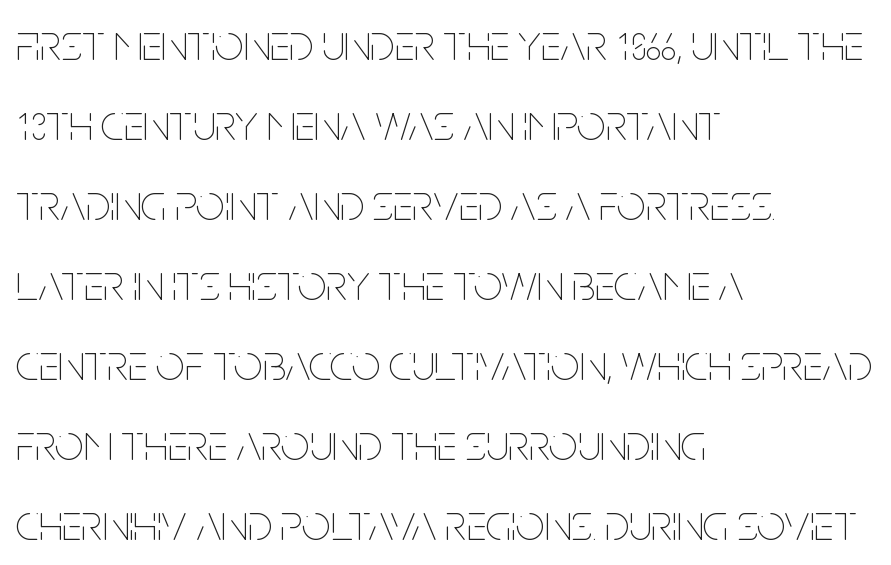
The image shows 51 px thin, condensed type, upright; set left-aligned, normal line spacing (1.57x), normal letter spacing, not underlined; low stroke contrast and a large x-height.
